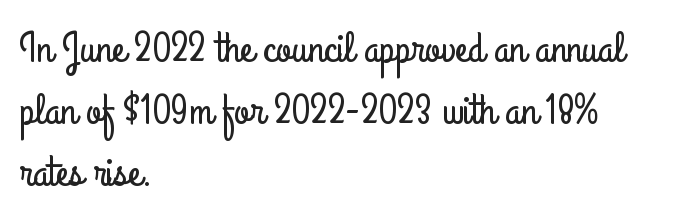
{"serif": "no", "width": "condensed", "stroke_contrast": "low", "x_height": "small", "monospaced": "no", "underline": "no", "align": "left", "line_spacing": "normal", "line_spacing_ratio": 1.41, "letter_spacing": "normal", "letter_spacing_em": 0.0, "glyph_px": 44}
